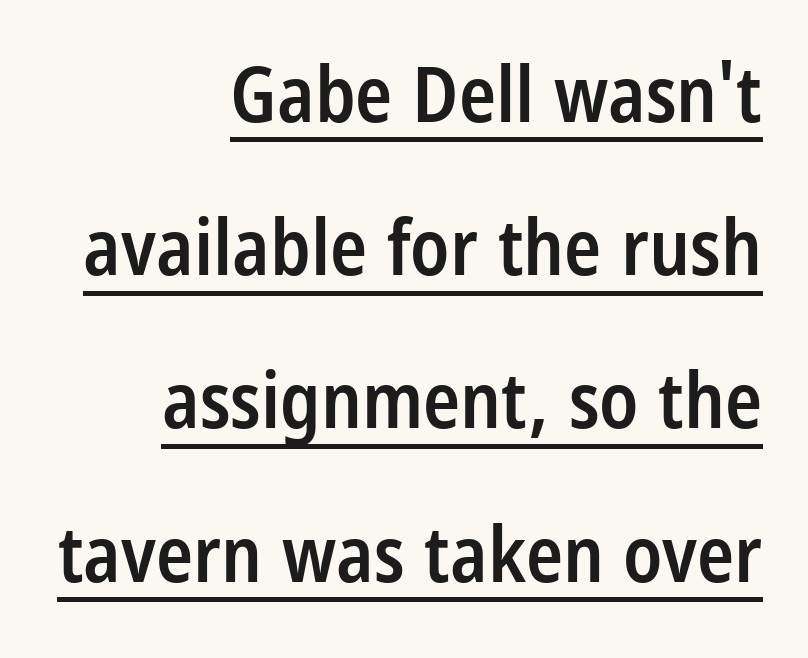
Q: Is the text bold? A: Semi-bold.
Q: Is the text italic (slanted)? A: No, it is upright.
Q: Is the typeface a serif or a sans-serif typeface? A: Sans-serif.
Q: Is the text underlined? A: Yes.
Q: How is the paragraph aligned? A: Right-aligned.
Q: Is the spacing between letters normal or unusually wide? A: Normal.
Q: Is the spacing between lines tight, normal or loose? A: Loose.
Q: Width (condensed, normal, or wide)? A: Condensed.
Q: Stroke contrast? A: Low.
Q: x-height? A: Large.
Q: Monospaced? A: No.
